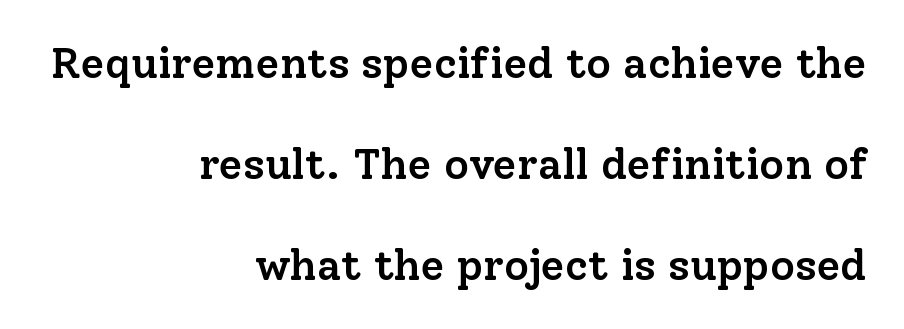
Character widths vary here, with narrow letters taking less room than wide ones. Students, note that the glyphs here touch the page at normal intervals. Caption: multi-line text, flush right, ragged left. The rendering uses a large line-height, opening up the rows. Tall strokes in this sample are plumb rather than angled.
